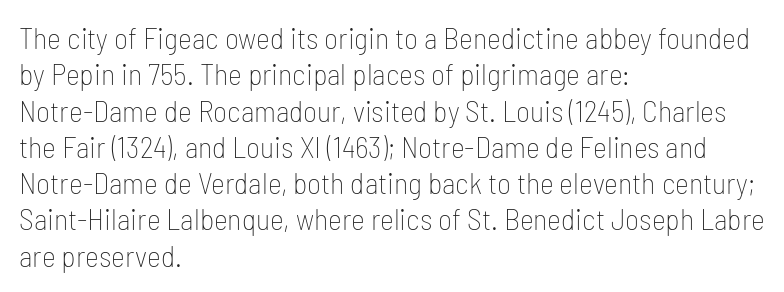
{"serif": "no", "italic": "no", "bold": "no", "weight": "thin", "width": "condensed", "stroke_contrast": "low", "x_height": "medium", "monospaced": "no", "underline": "no", "align": "left", "line_spacing_ratio": 1.21, "letter_spacing": "normal", "letter_spacing_em": 0.0, "glyph_px": 30}
